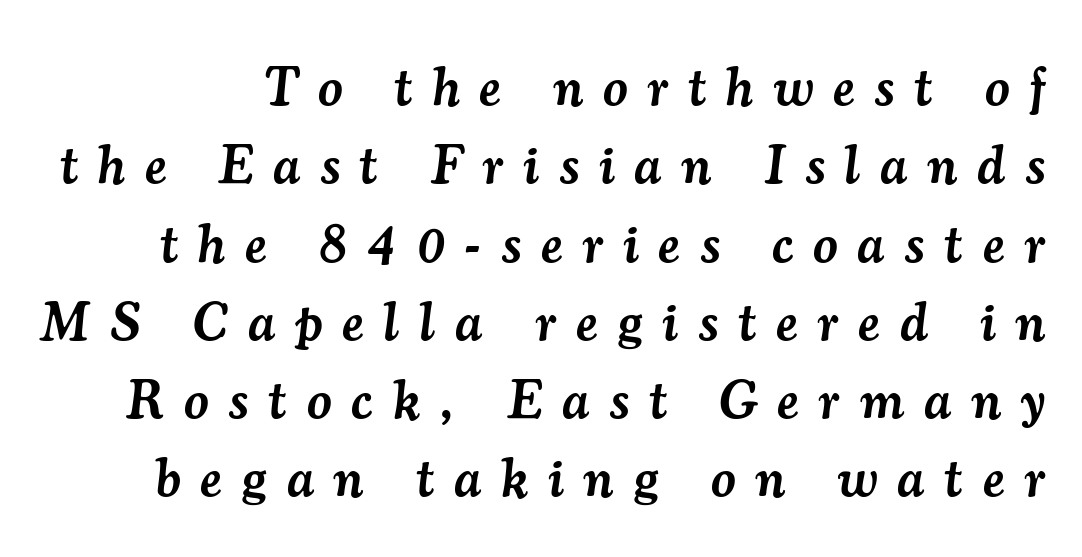
Think of a printed novel: that variable character pitch is what you see here. What kind of face is this? One with serifs. The tracking reads as deliberately expanded to a designer's eye. Heft: intermediate — a semibold. Horizontal bands of white between lines are of average thickness. This is oblique type, the kind used for emphasis or titles.
